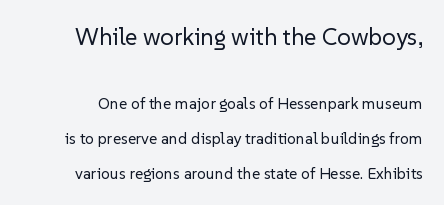
Q: Is the text bold? A: No.
Q: Is the text italic (slanted)? A: No, it is upright.
Q: Is the text underlined? A: No.
Q: Is the spacing between letters normal or unusually wide? A: Normal.
Q: Is the spacing between lines tight, normal or loose? A: Loose.
Q: Which block of text is set in a larger size, the first (top) or the second (bottom)? A: The first (top) one.
